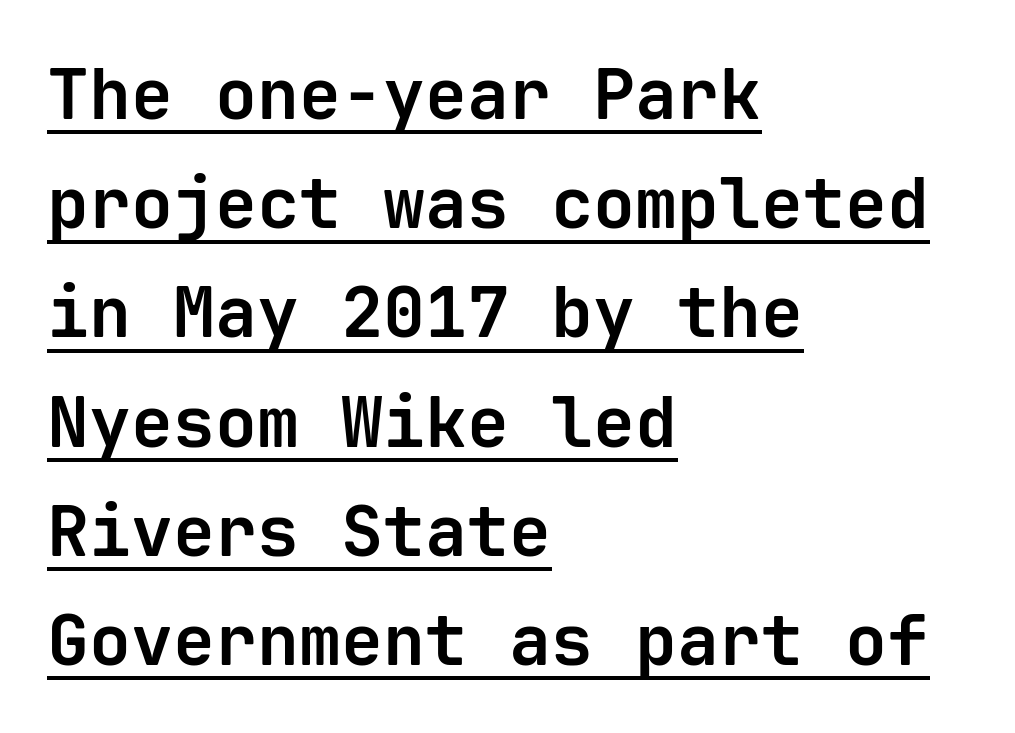
A continuous stroke trails under the words, as in a hyperlink. A classic flush-left, rag-right setting is used for this passage. The face used here is monospaced, like something from a code editor. Is there any slant? The stems are plumb. Short note: letters normally spaced. To sum up the face: it is a sans, with no serifs.
